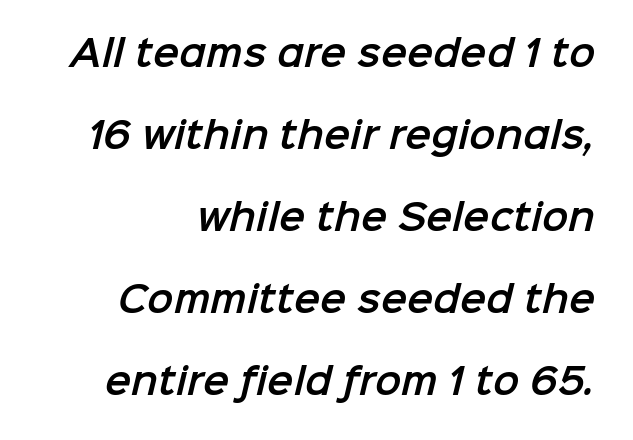
The image shows 35 px sans-serif type; set loose line spacing (2.34x), normal letter spacing, not underlined; low stroke contrast and a medium x-height.
